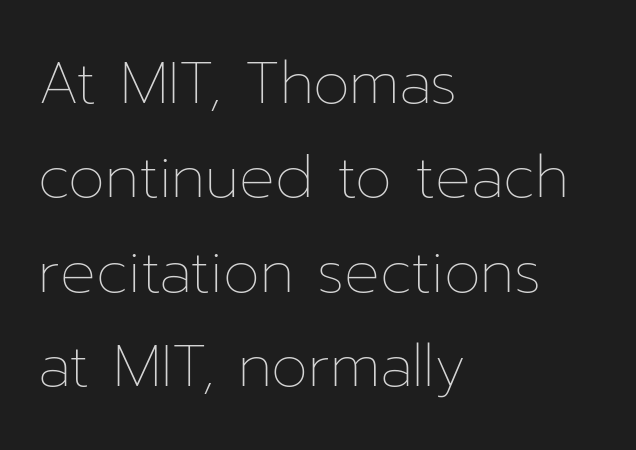
{"italic": "no", "bold": "no", "weight": "thin", "width": "normal", "stroke_contrast": "low", "x_height": "medium", "monospaced": "no", "underline": "no", "align": "left", "line_spacing": "normal", "line_spacing_ratio": 1.6, "letter_spacing": "normal", "letter_spacing_em": 0.0, "glyph_px": 59}
